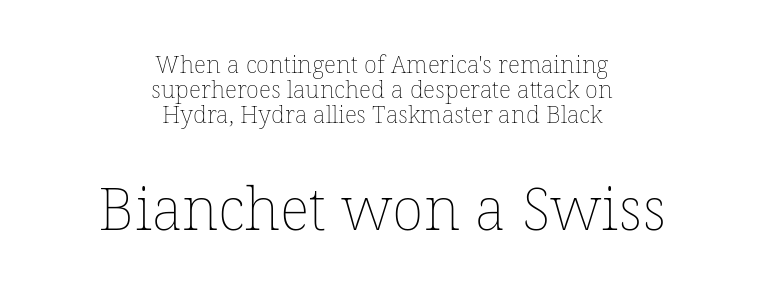
{"italic": "no", "bold": "no", "weight": "thin", "width": "normal", "stroke_contrast": "low", "x_height": "medium", "monospaced": "no", "underline": "no", "align": "center", "line_spacing": "tight", "line_spacing_ratio": 1.04, "letter_spacing": "normal", "letter_spacing_em": 0.0, "larger_block": "second", "size_ratio": 2.46, "glyph_px": 59}
